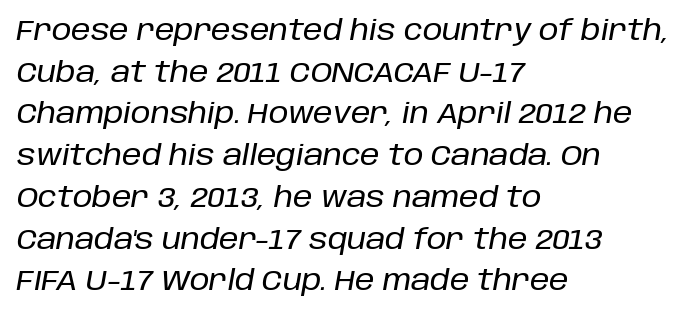
{"italic": "yes", "lean": "right", "slant_degrees": 10, "width": "normal", "stroke_contrast": "low", "x_height": "large", "monospaced": "no", "underline": "no", "align": "left", "line_spacing": "normal", "line_spacing_ratio": 1.49, "letter_spacing": "normal", "letter_spacing_em": 0.0, "glyph_px": 28}
